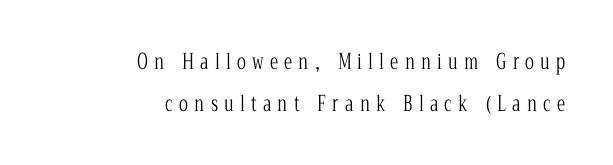
Q: Is the text bold? A: No.
Q: Is the text italic (slanted)? A: No, it is upright.
Q: Is the text underlined? A: No.
Q: How is the paragraph aligned? A: Right-aligned.
Q: Is the spacing between letters normal or unusually wide? A: Unusually wide.
Q: Is the spacing between lines tight, normal or loose? A: Loose.
